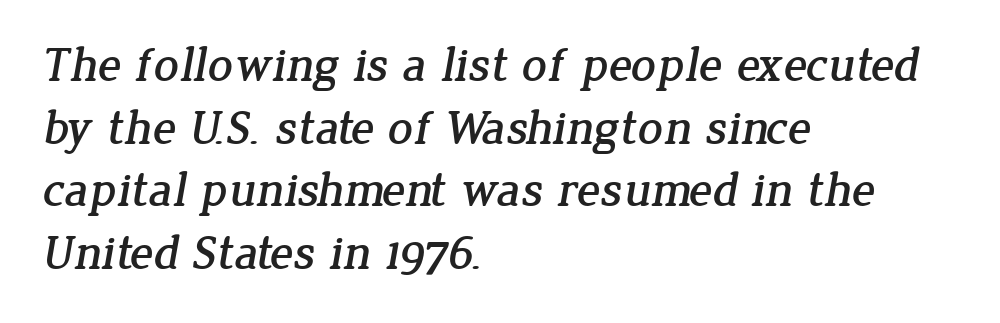
Q: Is the typeface a serif or a sans-serif typeface? A: Serif.
Q: Is the text underlined? A: No.
Q: How is the paragraph aligned? A: Left-aligned.
Q: Is the spacing between letters normal or unusually wide? A: Normal.
Q: Is the spacing between lines tight, normal or loose? A: Normal.
Q: Width (condensed, normal, or wide)? A: Normal.
Q: Stroke contrast? A: Low.
Q: x-height? A: Medium.
Q: Monospaced? A: No.
